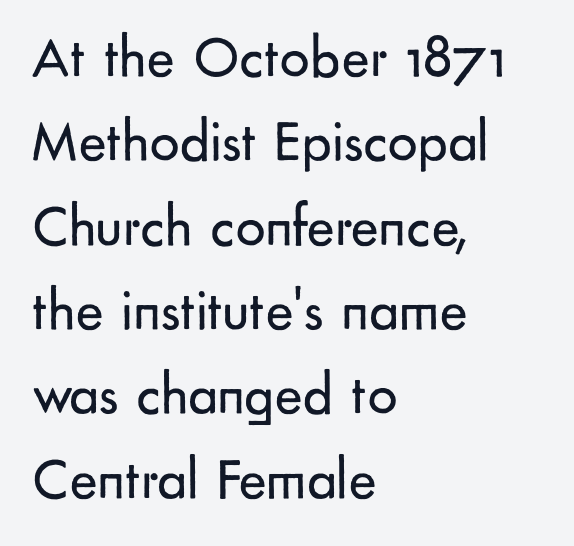
Q: Is the text bold? A: No.
Q: Is the text italic (slanted)? A: No, it is upright.
Q: Is the typeface a serif or a sans-serif typeface? A: Sans-serif.
Q: Is the text underlined? A: No.
Q: How is the paragraph aligned? A: Left-aligned.
Q: Is the spacing between letters normal or unusually wide? A: Normal.
Q: Is the spacing between lines tight, normal or loose? A: Normal.
Q: Width (condensed, normal, or wide)? A: Normal.
Q: Stroke contrast? A: Low.
Q: x-height? A: Small.
Q: Monospaced? A: No.
